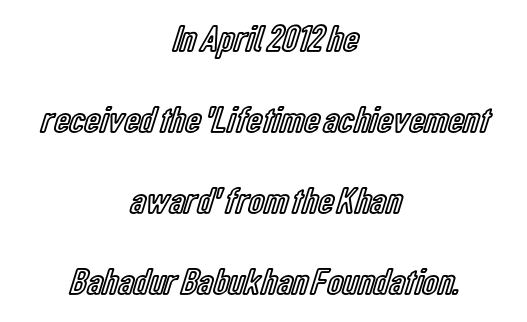
Q: Is the text italic (slanted)? A: Yes.
Q: Is the text underlined? A: No.
Q: How is the paragraph aligned? A: Centered.
Q: Is the spacing between letters normal or unusually wide? A: Normal.
Q: Is the spacing between lines tight, normal or loose? A: Loose.
Q: Width (condensed, normal, or wide)? A: Condensed.
Q: x-height? A: Medium.
Q: Monospaced? A: No.
